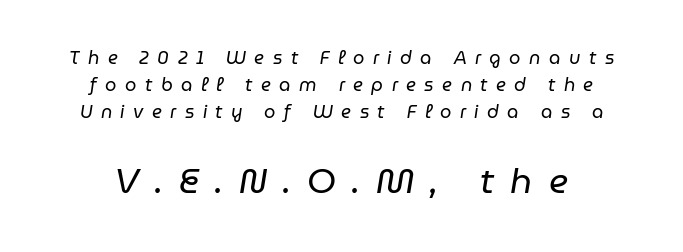
Q: Is the text bold? A: No.
Q: Is the text italic (slanted)? A: Yes, it leans right by about 9 degrees.
Q: Is the text underlined? A: No.
Q: How is the paragraph aligned? A: Centered.
Q: Is the spacing between letters normal or unusually wide? A: Unusually wide.
Q: Is the spacing between lines tight, normal or loose? A: Normal.
Q: Which block of text is set in a larger size, the first (top) or the second (bottom)? A: The second (bottom) one.
Q: Width (condensed, normal, or wide)? A: Normal.
Q: Stroke contrast? A: Low.
Q: x-height? A: Medium.
Q: Monospaced? A: No.
